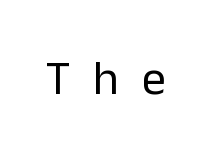
{"serif": "no", "italic": "no", "bold": "no", "weight": "regular", "width": "normal", "stroke_contrast": "low", "x_height": "medium", "monospaced": "no", "underline": "no", "letter_spacing": "wide", "letter_spacing_em": 0.48, "glyph_px": 48}
